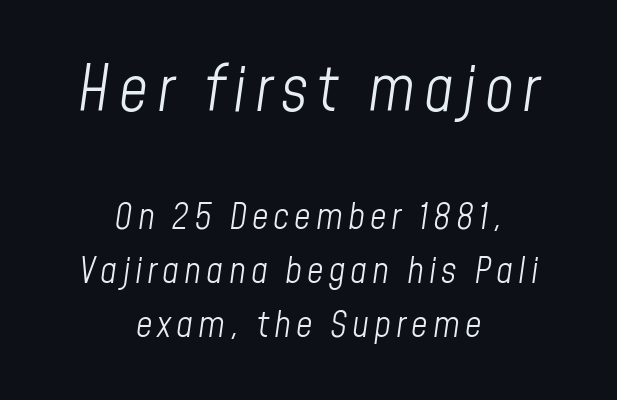
The image shows 63 px light, condensed type, italic (leaning right); set centered, normal line spacing (1.5x), not underlined; the first (top) block is 1.75x larger; low stroke contrast and a medium x-height.
